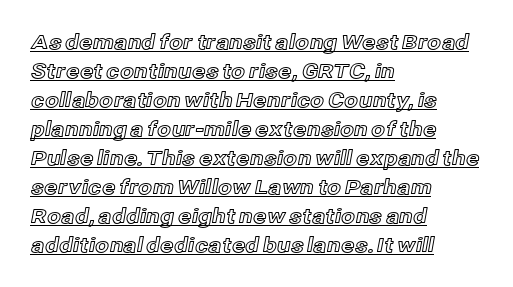
{"underline": "yes", "align": "left", "line_spacing": "normal", "line_spacing_ratio": 1.45, "letter_spacing": "normal", "letter_spacing_em": 0.0, "glyph_px": 20}
